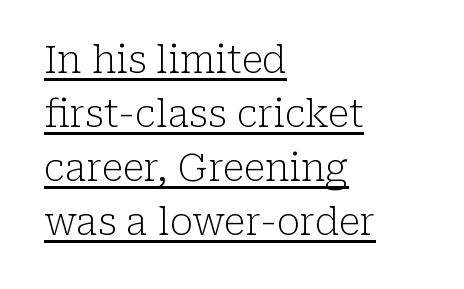
The typography opts for an upright posture over an oblique one. This is serif lettering, the kind often seen in printed books. Compared with undecorated copy, this sample adds a rule below the words. The horizontal fit of the characters is conventional and even.
